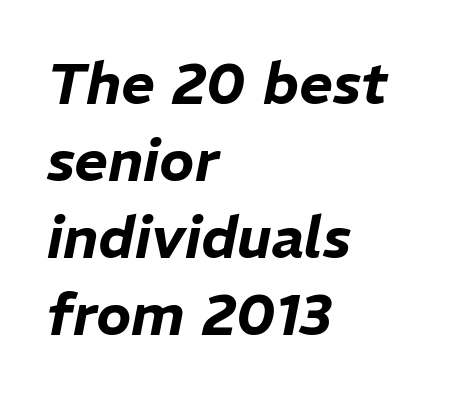
If you measured baseline to baseline, you'd find a middling distance. The rendering uses natural spacing where letterforms have individual widths. Typeset ragged right — the left edge is the straight one. Tracking here is standard; glyphs follow each other at the usual distance. Posture: slanted. Plain, unruled lines of type.
